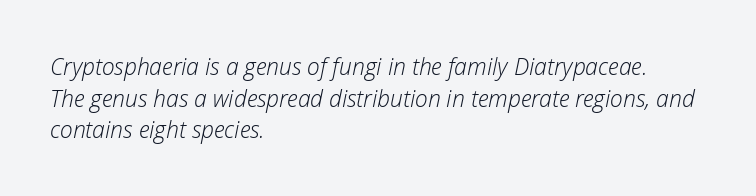
The image shows 23 px text type, italic (leaning right); set left-aligned, normal line spacing (1.37x), normal letter spacing, not underlined.
